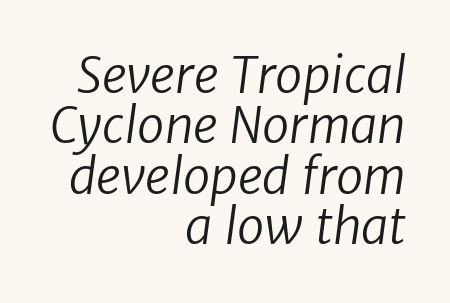
Q: Is the text bold? A: No.
Q: Is the typeface a serif or a sans-serif typeface? A: Sans-serif.
Q: Is the text underlined? A: No.
Q: How is the paragraph aligned? A: Right-aligned.
Q: Is the spacing between letters normal or unusually wide? A: Normal.
Q: Is the spacing between lines tight, normal or loose? A: Tight.
Q: Width (condensed, normal, or wide)? A: Normal.
Q: Stroke contrast? A: Low.
Q: x-height? A: Medium.
Q: Monospaced? A: No.
